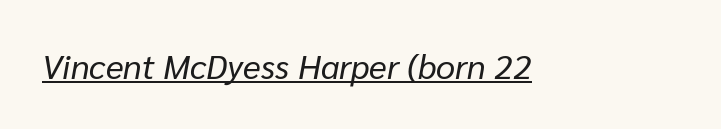
Notice how the stems are inclined rather than vertical — that's the hallmark of italics. Between one letter and the next there's only the usual sliver of space. Bold? No — there's no thickening of the strokes. Do the characters align in a grid? No, the font is proportional.
